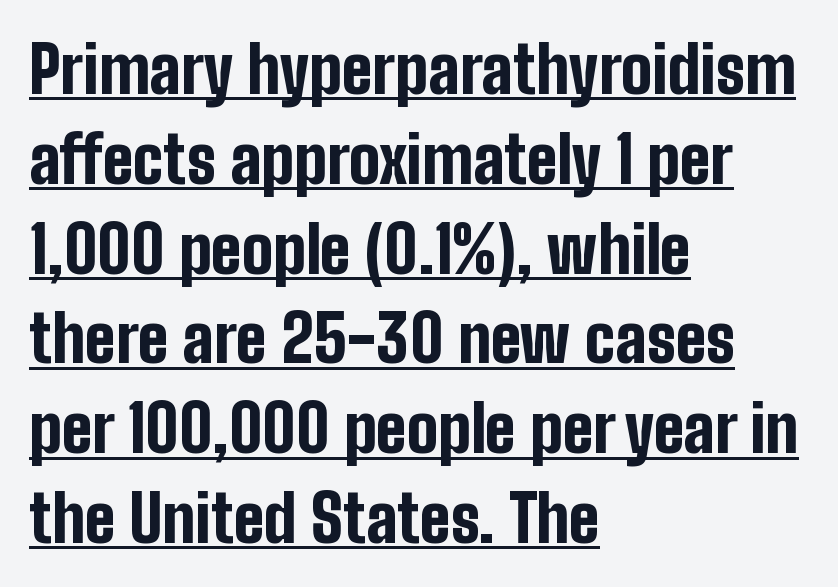
{"serif": "no", "italic": "no", "bold": "yes", "weight": "bold", "width": "condensed", "stroke_contrast": "low", "x_height": "medium", "monospaced": "no", "underline": "yes", "align": "left", "line_spacing": "normal", "line_spacing_ratio": 1.36, "letter_spacing": "normal", "letter_spacing_em": 0.0, "glyph_px": 66}
